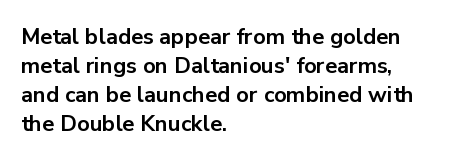
I'd describe the lettering as bold — thick and assertive. Line starts are locked; line ends wander. Nope, not italic — everything's standing straight. Only glyphs here, with clear space below each row.
